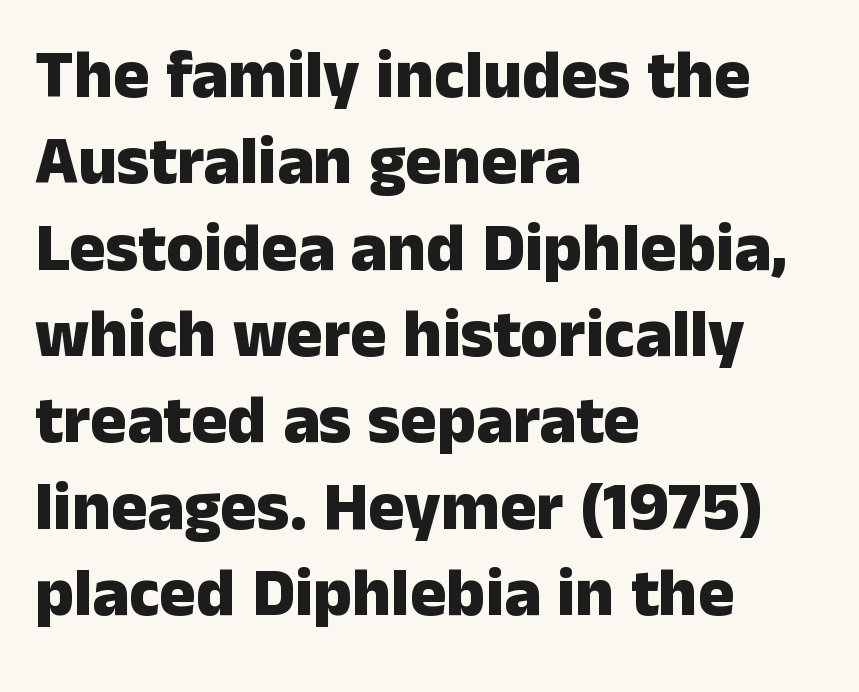
{"serif": "no", "italic": "no", "bold": "yes", "weight": "heavy", "width": "normal", "stroke_contrast": "low", "x_height": "medium", "monospaced": "no", "underline": "no", "align": "left", "line_spacing": "normal", "line_spacing_ratio": 1.27, "letter_spacing": "normal", "letter_spacing_em": 0.0, "glyph_px": 68}
